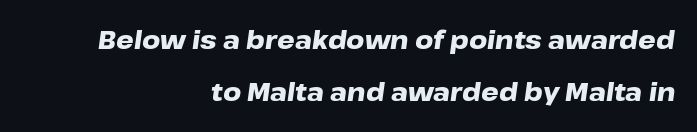
{"italic": "yes", "lean": "right", "slant_degrees": 8, "bold": "yes", "underline": "no", "align": "right", "line_spacing": "loose", "line_spacing_ratio": 2.1, "letter_spacing": "normal", "letter_spacing_em": 0.0, "glyph_px": 25}
